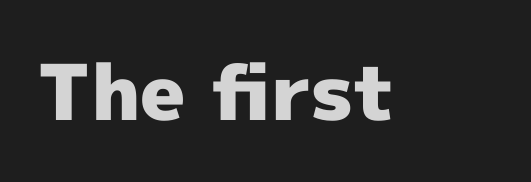
{"serif": "no", "italic": "no", "bold": "yes", "weight": "heavy", "width": "normal", "x_height": "medium", "monospaced": "no", "underline": "no", "letter_spacing": "normal", "letter_spacing_em": 0.0, "glyph_px": 77}
